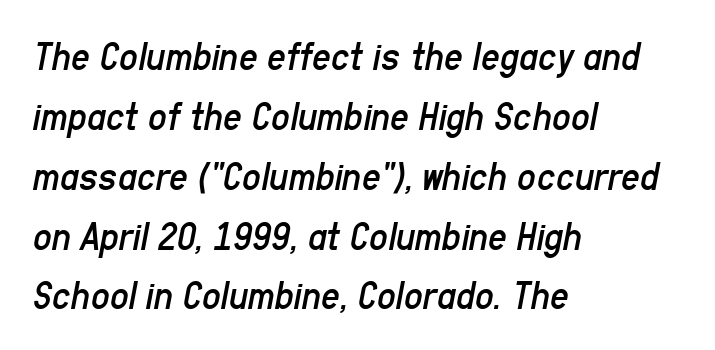
{"italic": "yes", "lean": "right", "slant_degrees": 11, "bold": "no", "weight": "regular", "width": "condensed", "stroke_contrast": "low", "x_height": "medium", "monospaced": "no", "underline": "no", "align": "left", "line_spacing": "normal", "line_spacing_ratio": 1.46, "letter_spacing": "normal", "letter_spacing_em": 0.0, "glyph_px": 41}
